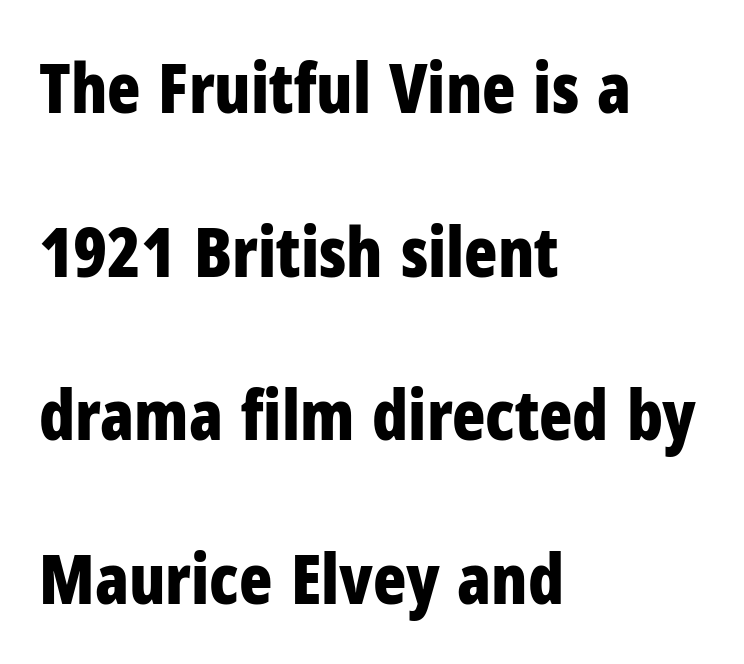
Upright lettering throughout. A student would call this left alignment; a typographer would say flush left, rag right. Font category for this specimen: sans-serif. A clean baseline with only descenders dipping below it. What's the leading like? Stretched, with rows far apart. Nobody touched the tracking dial on this one.
